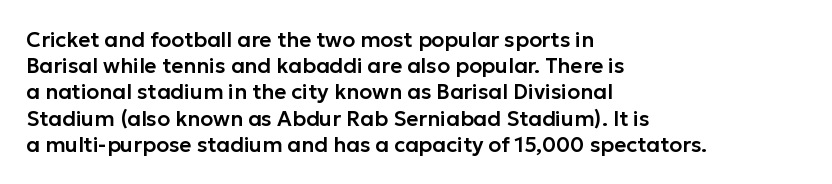
Q: Is the text italic (slanted)? A: No, it is upright.
Q: Is the text underlined? A: No.
Q: How is the paragraph aligned? A: Left-aligned.
Q: Is the spacing between letters normal or unusually wide? A: Normal.
Q: Is the spacing between lines tight, normal or loose? A: Normal.
